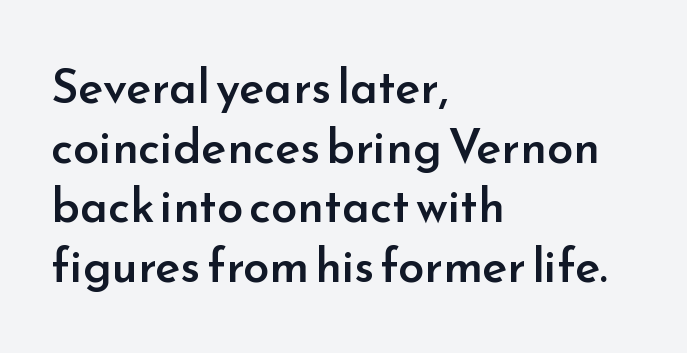
{"serif": "no", "italic": "no", "bold": "semi", "weight": "semibold", "width": "normal", "stroke_contrast": "low", "x_height": "small", "monospaced": "no", "underline": "no", "align": "left", "line_spacing": "normal", "line_spacing_ratio": 1.27, "letter_spacing": "normal", "letter_spacing_em": 0.0, "glyph_px": 47}
